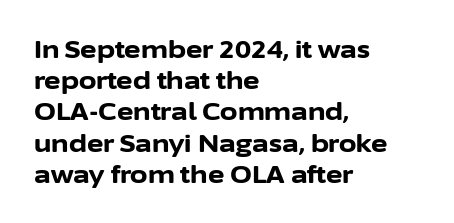
Caption: standard tracking, unaltered. Weight: bold. Line beginnings align vertically; line endings do not. The type sits square on the baseline with zero lean.
